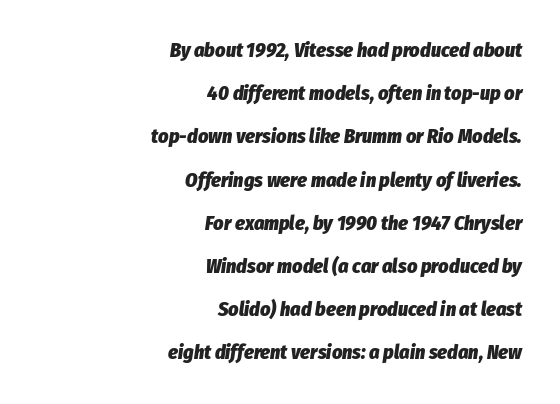
No word sits above an underline. Rows of type keep a wide berth in the vertical direction. This sample is right-justified, so line beginnings fall wherever the words allow. A dark, heavy texture on the line: the type is bold. This rendering leaves character spacing at its baseline value. If you drew a line through each stem, it would be angled.
